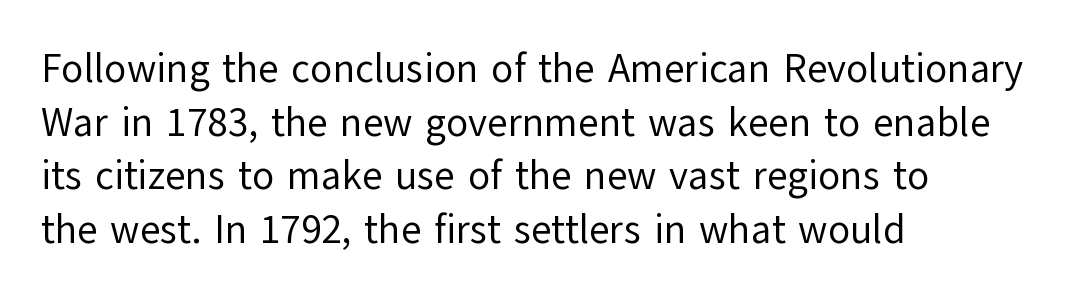
Q: Is the text bold? A: No.
Q: Is the text italic (slanted)? A: No, it is upright.
Q: Is the typeface a serif or a sans-serif typeface? A: Sans-serif.
Q: Is the text underlined? A: No.
Q: How is the paragraph aligned? A: Left-aligned.
Q: Is the spacing between letters normal or unusually wide? A: Normal.
Q: Is the spacing between lines tight, normal or loose? A: Normal.
Q: Width (condensed, normal, or wide)? A: Normal.
Q: Stroke contrast? A: Low.
Q: x-height? A: Medium.
Q: Monospaced? A: No.
